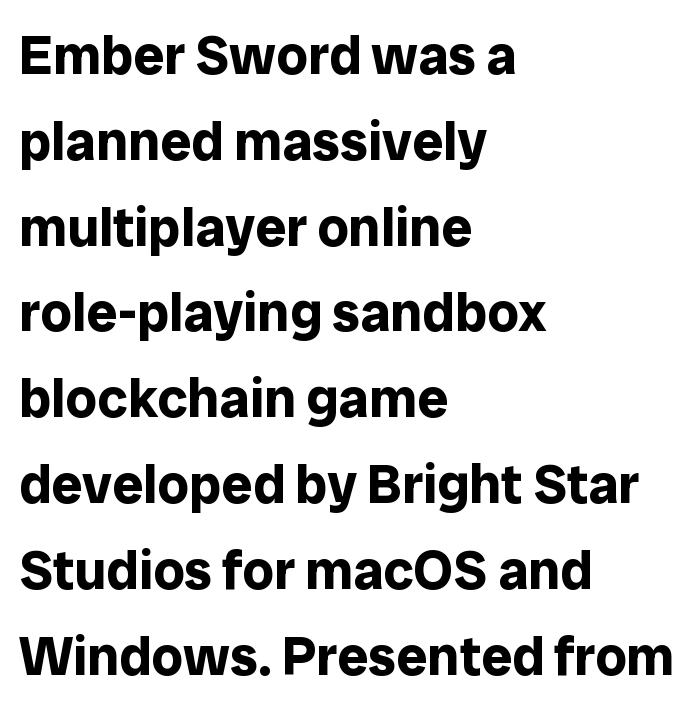
No extra tracking has been applied to these lines. The glyphs in this specimen are sans serif. All the whitespace from short lines collects on the right. Glance below the letters and you will spot only blank space. Chunky letters — that's bold for sure.
